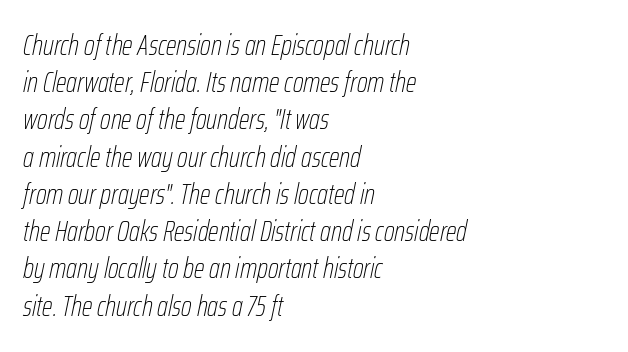
Line starts are locked; line ends wander. Standard letterfit; no display-style spreading of the glyphs. No heavy texture on the line: the type isn't bold. A typesetter would mark this as italic.
